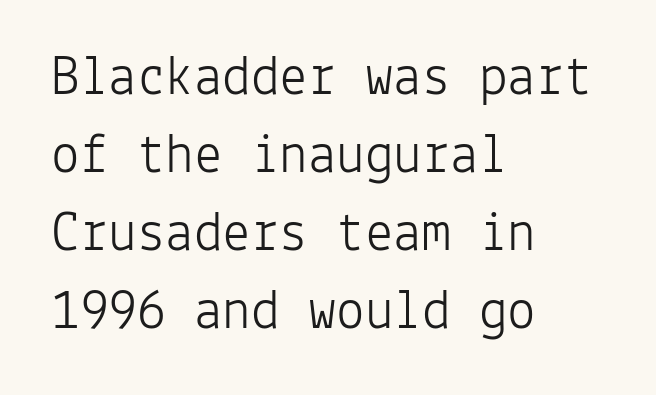
The image shows 57 px light sans-serif type, upright, monospaced; set left-aligned, normal line spacing (1.37x), normal letter spacing, not underlined; low stroke contrast and a medium x-height.
